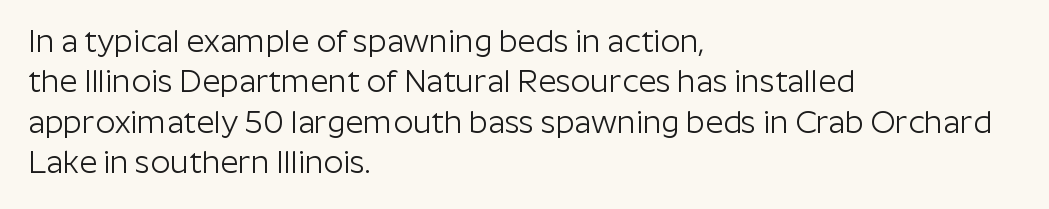
{"serif": "no", "italic": "no", "bold": "no", "weight": "light", "width": "normal", "stroke_contrast": "low", "x_height": "medium", "monospaced": "no", "underline": "no", "align": "left", "line_spacing": "normal", "line_spacing_ratio": 1.3, "letter_spacing": "normal", "letter_spacing_em": 0.0, "glyph_px": 31}
